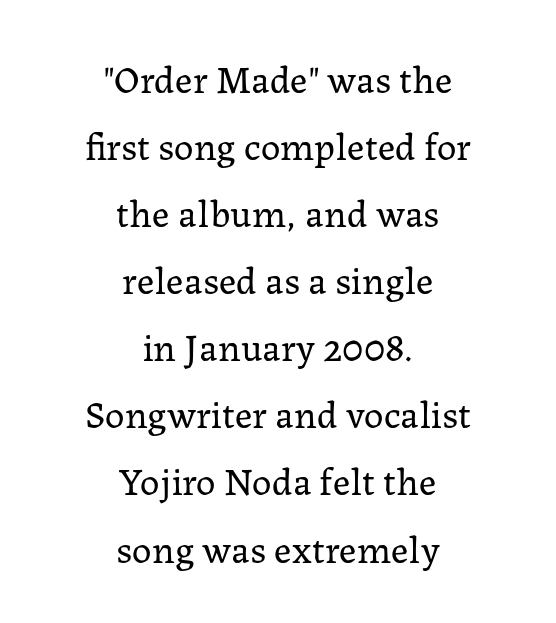
{"serif": "yes", "italic": "no", "bold": "no", "weight": "regular", "width": "normal", "stroke_contrast": "low", "x_height": "medium", "monospaced": "no", "underline": "no", "align": "center", "line_spacing_ratio": 1.72, "letter_spacing": "normal", "letter_spacing_em": 0.0, "glyph_px": 39}
